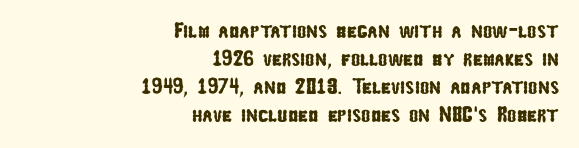
{"underline": "no", "align": "right", "line_spacing": "normal", "line_spacing_ratio": 1.28, "letter_spacing": "normal", "letter_spacing_em": 0.0, "glyph_px": 22}
